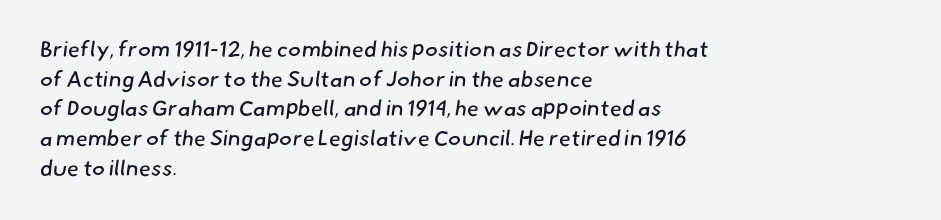
The image shows 22 px text type; set left-aligned, normal line spacing (1.35x), normal letter spacing, not underlined.
